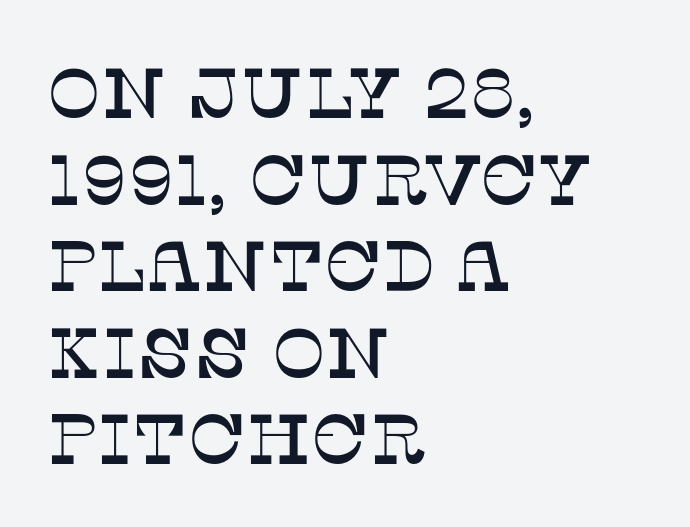
The image shows 71 px serif type, upright; set left-aligned, line spacing 1.22x, normal letter spacing, not underlined; low stroke contrast and a large x-height.
